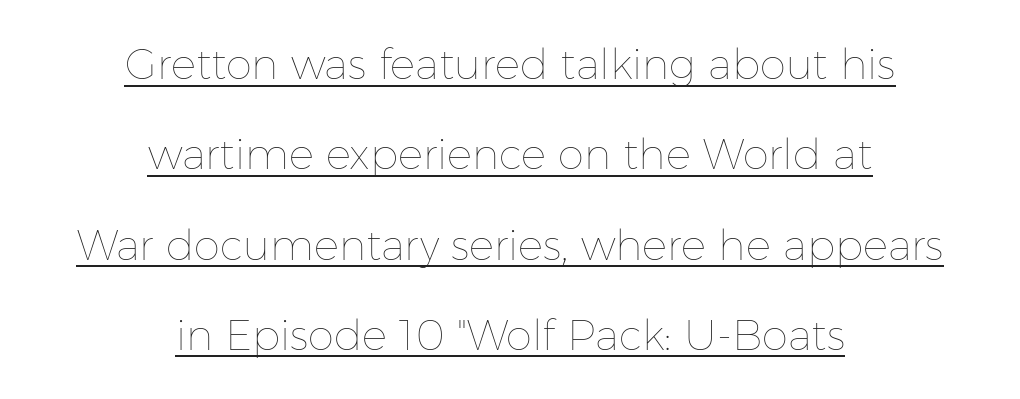
The image shows 42 px thin type, upright; set centered, loose line spacing (2.15x), normal letter spacing, underlined; low stroke contrast and a medium x-height.
